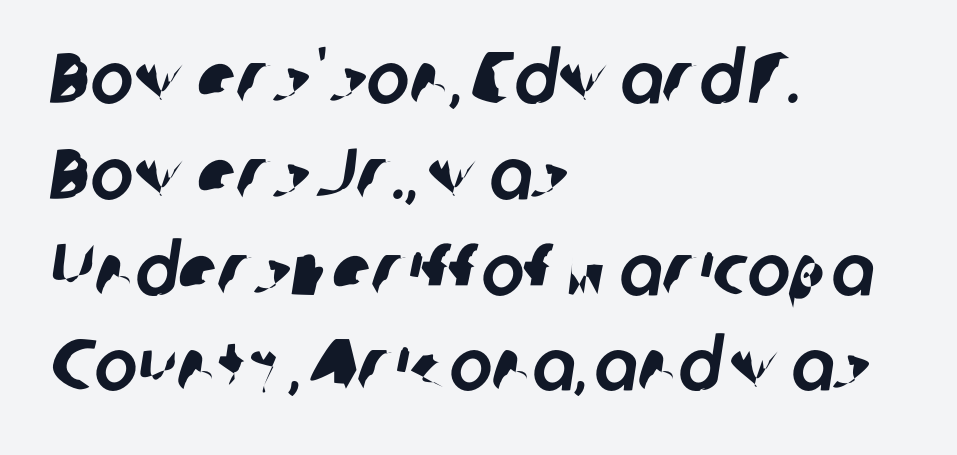
{"serif": "no", "width": "normal", "stroke_contrast": "low", "x_height": "medium", "monospaced": "no", "underline": "no", "align": "left", "line_spacing": "normal", "line_spacing_ratio": 1.33, "letter_spacing": "normal", "letter_spacing_em": 0.0, "glyph_px": 72}
